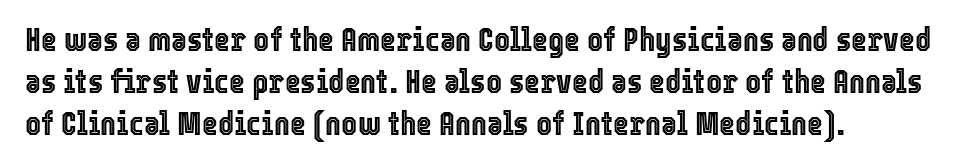
The image shows 34 px condensed type, upright; set left-aligned, line spacing 1.23x, normal letter spacing, not underlined; a medium x-height.
